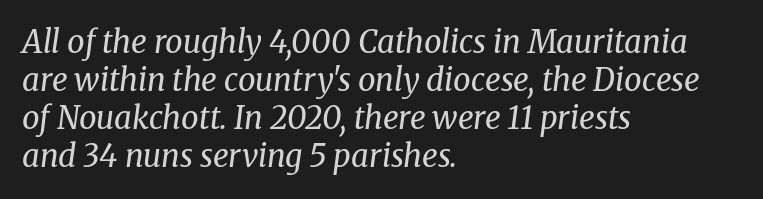
{"serif": "yes", "italic": "yes", "lean": "right", "slant_degrees": 8, "bold": "no", "weight": "regular", "width": "normal", "stroke_contrast": "medium", "x_height": "medium", "monospaced": "no", "underline": "no", "align": "left", "line_spacing_ratio": 1.23, "letter_spacing": "normal", "letter_spacing_em": 0.0, "glyph_px": 31}
